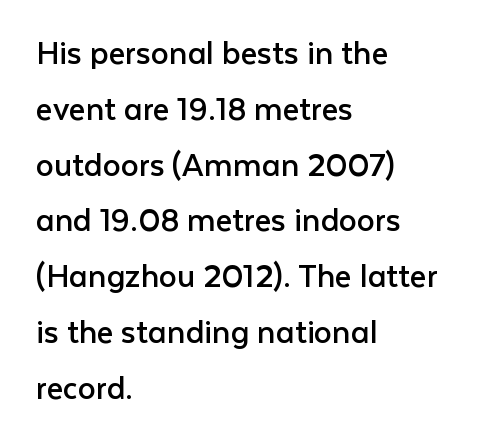
{"serif": "no", "italic": "no", "bold": "no", "weight": "regular", "width": "normal", "stroke_contrast": "low", "x_height": "medium", "monospaced": "no", "underline": "no", "align": "left", "line_spacing": "normal", "line_spacing_ratio": 1.55, "letter_spacing": "normal", "letter_spacing_em": 0.0, "glyph_px": 36}
